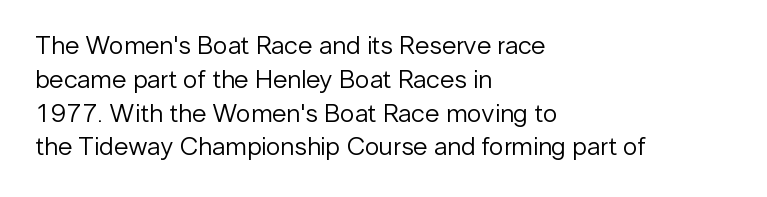
The image shows 26 px text type, upright; set left-aligned, normal line spacing (1.3x), normal letter spacing, not underlined.
